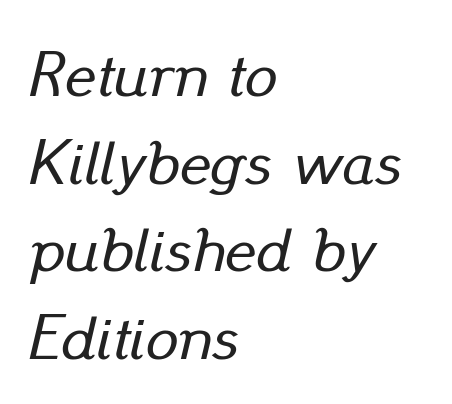
Q: Is the text italic (slanted)? A: Yes, it leans right by about 13 degrees.
Q: Is the text underlined? A: No.
Q: How is the paragraph aligned? A: Left-aligned.
Q: Is the spacing between letters normal or unusually wide? A: Normal.
Q: Is the spacing between lines tight, normal or loose? A: Normal.
Q: Width (condensed, normal, or wide)? A: Normal.
Q: Stroke contrast? A: Low.
Q: x-height? A: Small.
Q: Monospaced? A: No.
